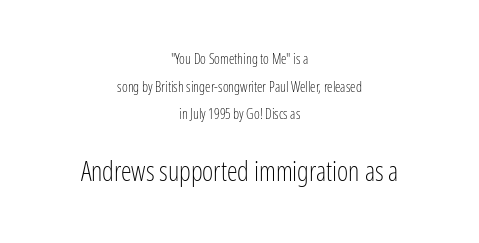
The image shows 27 px text type, upright; set centered, loose line spacing (1.98x), normal letter spacing, not underlined; the second (bottom) block is 1.93x larger.
